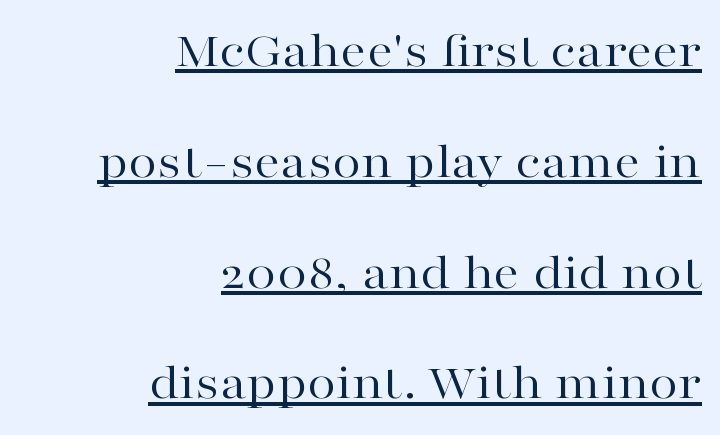
The image shows 52 px regular-weight, wide serif type, upright; set right-aligned, loose line spacing (2.13x), normal letter spacing, underlined; high stroke contrast and a medium x-height.
